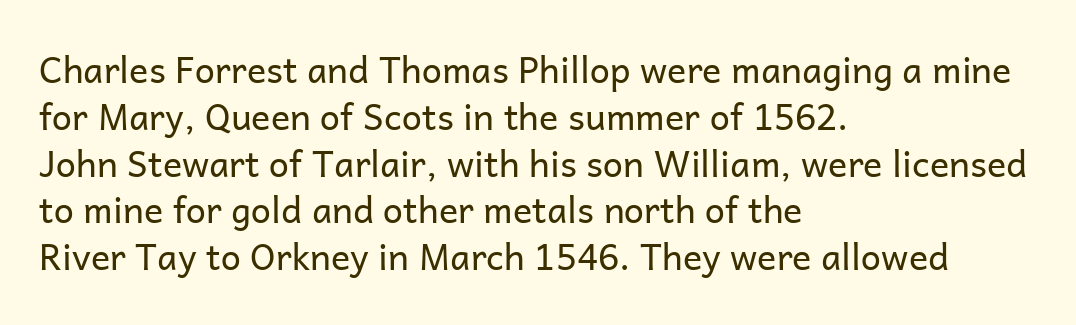
{"serif": "no", "italic": "no", "bold": "no", "weight": "regular", "width": "normal", "stroke_contrast": "low", "x_height": "medium", "monospaced": "no", "underline": "no", "align": "left", "line_spacing": "normal", "line_spacing_ratio": 1.3, "letter_spacing": "normal", "letter_spacing_em": 0.0, "glyph_px": 36}
